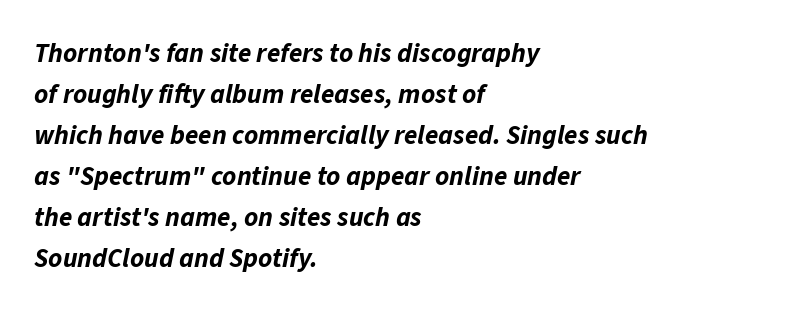
{"italic": "yes", "lean": "right", "slant_degrees": 11, "bold": "yes", "underline": "no", "align": "left", "line_spacing": "normal", "line_spacing_ratio": 1.52, "letter_spacing": "normal", "letter_spacing_em": 0.0, "glyph_px": 27}
